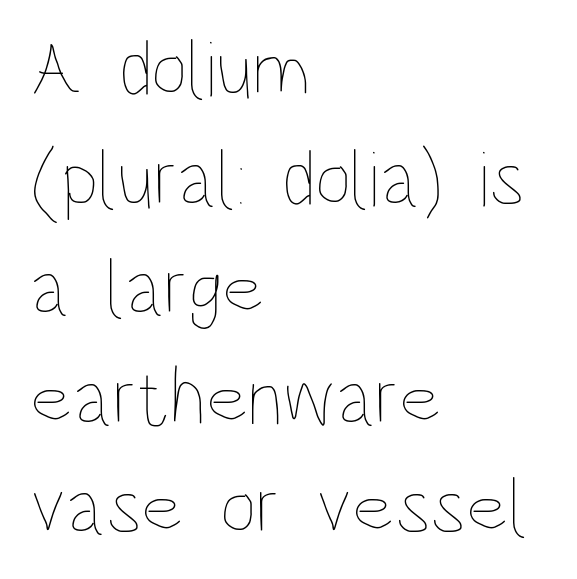
{"italic": "no", "bold": "no", "weight": "thin", "width": "condensed", "stroke_contrast": "low", "x_height": "large", "monospaced": "no", "underline": "no", "align": "left", "line_spacing": "normal", "line_spacing_ratio": 1.37, "letter_spacing": "normal", "letter_spacing_em": 0.0, "glyph_px": 80}
